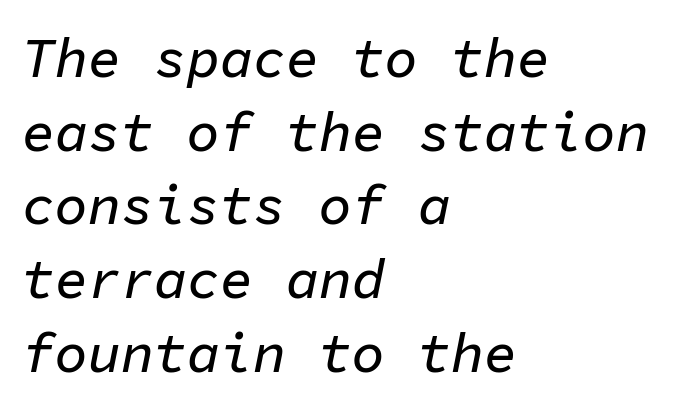
Nothing unusual about the tracking: characters are spaced as the font intends. Fixed-width glyphs throughout — classic coding-font behaviour. Emphasis-style slanted type is in use. The paragraph shown leans on its left margin. Lines of text with bare space underneath. Leading: standard.
